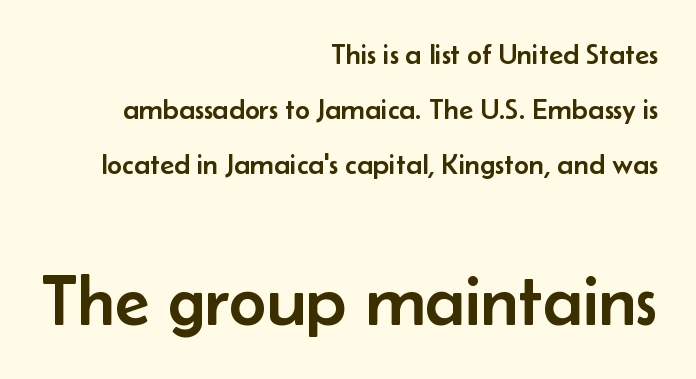
What stands out about the letter spacing? Nothing — it is the standard amount. Serifs: no, the terminals of the letterforms are clean. The rendering anchors every line to the right-hand side. Italic: no, the glyphs are upright roman. A bare baseline throughout the passage. In this sample the second text group is rendered at the bigger scale.
